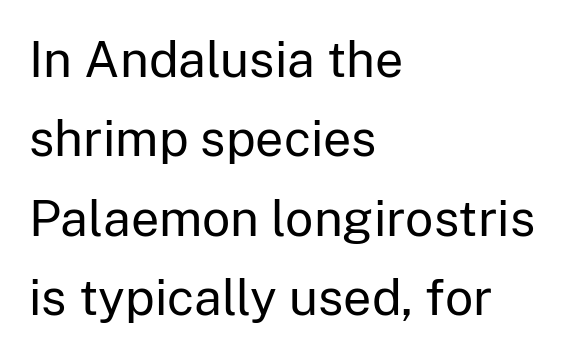
{"serif": "no", "italic": "no", "bold": "no", "weight": "regular", "width": "normal", "stroke_contrast": "low", "x_height": "medium", "monospaced": "no", "underline": "no", "align": "left", "line_spacing": "normal", "line_spacing_ratio": 1.59, "letter_spacing": "normal", "letter_spacing_em": 0.0, "glyph_px": 50}
